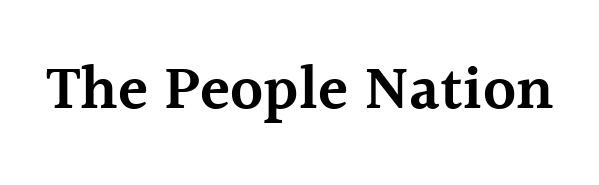
Q: Is the text bold? A: Semi-bold.
Q: Is the text italic (slanted)? A: No, it is upright.
Q: Is the typeface a serif or a sans-serif typeface? A: Serif.
Q: Is the text underlined? A: No.
Q: Is the spacing between letters normal or unusually wide? A: Normal.
Q: Width (condensed, normal, or wide)? A: Normal.
Q: x-height? A: Medium.
Q: Monospaced? A: No.
